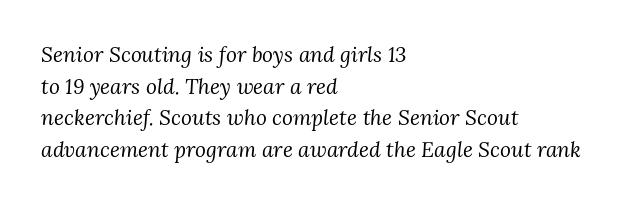
The image shows 21 px text type, italic (leaning right); set left-aligned, normal line spacing (1.51x), normal letter spacing, not underlined.
